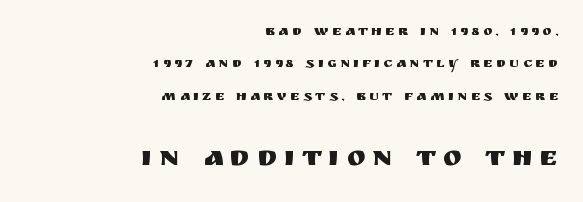
{"serif": "no", "italic": "no", "width": "normal", "stroke_contrast": "medium", "x_height": "large", "monospaced": "no", "underline": "no", "align": "right", "line_spacing": "loose", "line_spacing_ratio": 2.32, "letter_spacing": "wide", "letter_spacing_em": 0.25, "larger_block": "second", "size_ratio": 2.0, "glyph_px": 28}
